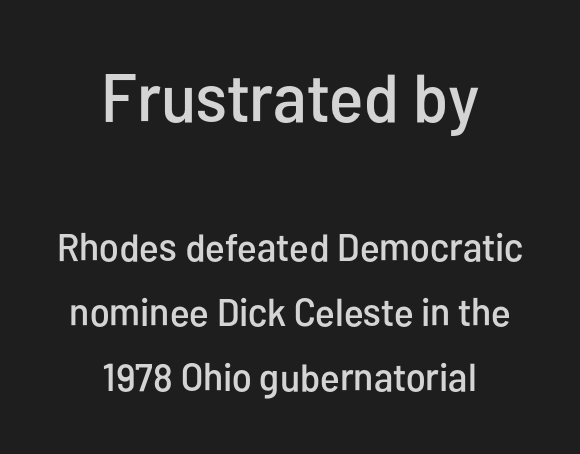
{"serif": "no", "italic": "no", "width": "condensed", "stroke_contrast": "low", "x_height": "medium", "monospaced": "no", "underline": "no", "align": "center", "line_spacing": "normal", "line_spacing_ratio": 1.67, "letter_spacing": "normal", "letter_spacing_em": 0.0, "larger_block": "first", "size_ratio": 1.74, "glyph_px": 68}
